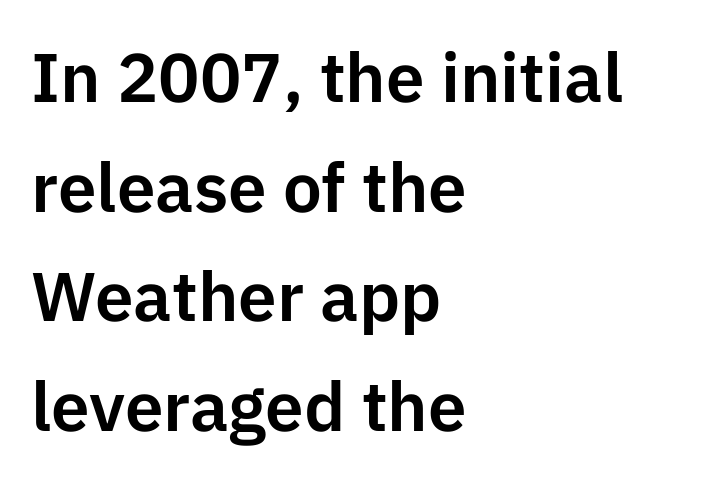
In terms of posture, this sample is upright. You could call the tracking neutral — neither tight nor loose. Letters rest on an invisible, unmarked baseline. The rendering uses a moderate line-height, typical for paragraphs. The face used here is a sans, in the tradition of grotesques and geometrics. Spacing verdict: proportional, widths tailored to each character.
